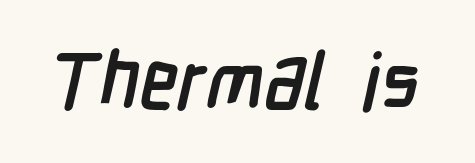
Letters rest on an invisible, unmarked baseline. As a designer I'd log this as weight 700, bold. How are the letters spaced? Ordinarily, with no added tracking. Examine the stroke ends and you'll find no serifs.
